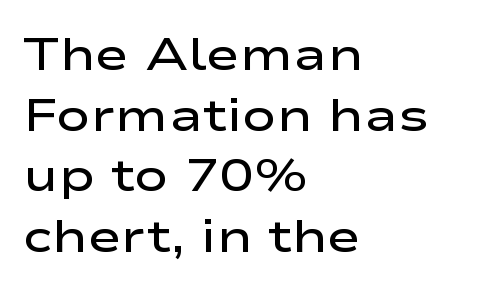
The image shows 46 px semibold, wide sans-serif type, upright; set left-aligned, normal line spacing (1.32x), normal letter spacing, not underlined; low stroke contrast and a medium x-height.
